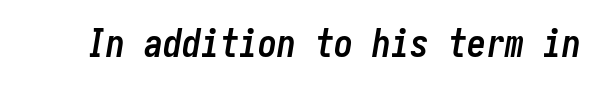
Stroke thickness is high; the sample reads as a true bold. Here the glyphs are tracked normally, forming tight word shapes. Compared with ordinary roman type, these characters are visibly tilted. This rendering features lettering with no underline.
